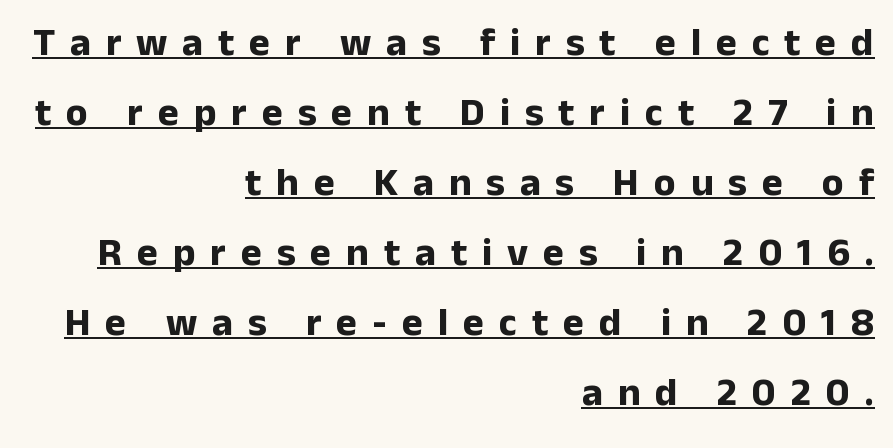
Thick stems and heavy bowls — unmistakably bold. A flush-right, rag-left setting is used for this passage. The type family on display is of the sans-serif kind. Each letter keeps its own natural width here, so spacing adapts to shape. The tracking jumps out immediately: characters are airy and widely separated.
